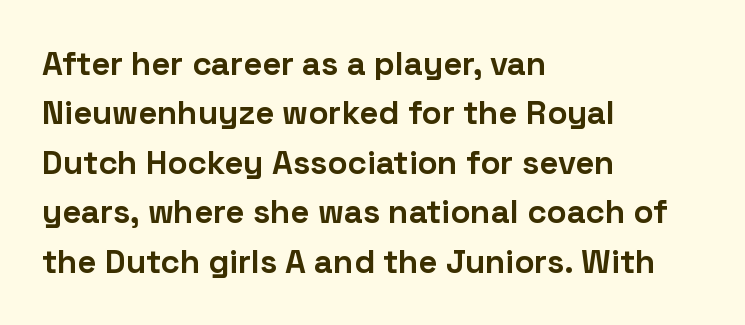
{"serif": "no", "italic": "no", "bold": "yes", "weight": "bold", "width": "normal", "stroke_contrast": "low", "x_height": "medium", "monospaced": "no", "underline": "no", "align": "left", "line_spacing": "normal", "line_spacing_ratio": 1.5, "letter_spacing": "normal", "letter_spacing_em": 0.0, "glyph_px": 33}
